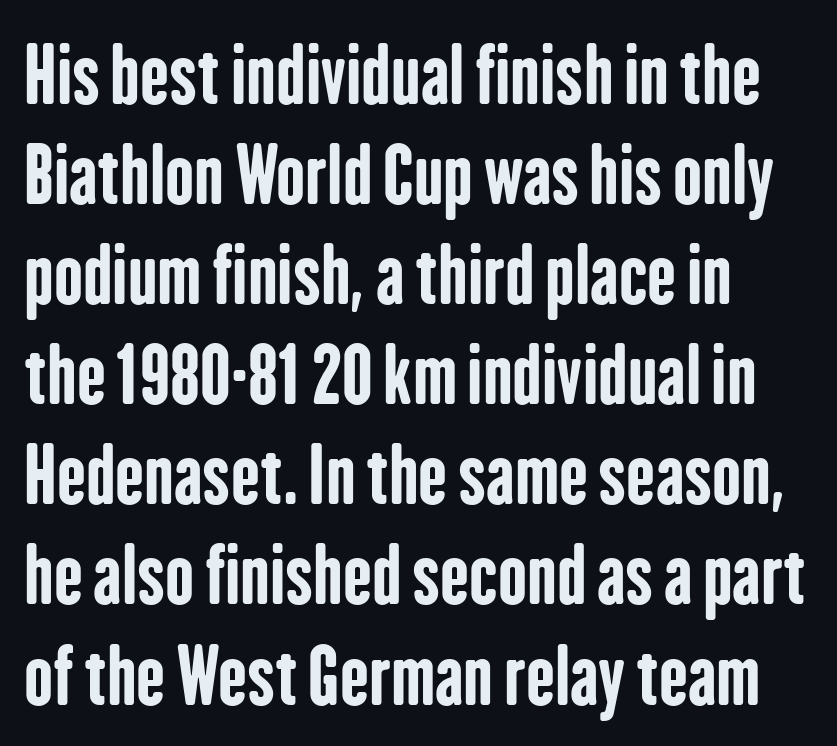
The image shows 77 px bold, condensed sans-serif type, upright; set left-aligned, normal line spacing (1.3x), normal letter spacing, not underlined; low stroke contrast and a medium x-height.
